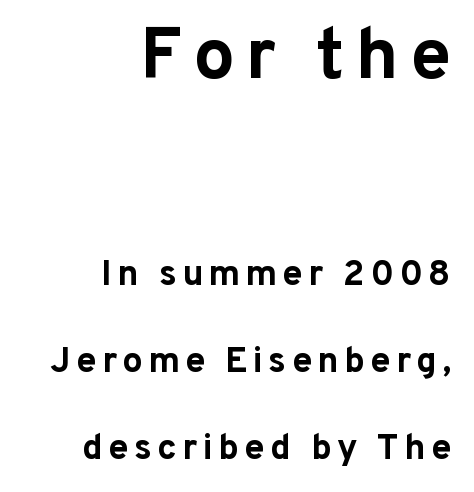
Q: Is the text bold? A: Yes.
Q: Is the text italic (slanted)? A: No, it is upright.
Q: Is the typeface a serif or a sans-serif typeface? A: Sans-serif.
Q: Is the text underlined? A: No.
Q: How is the paragraph aligned? A: Right-aligned.
Q: Is the spacing between lines tight, normal or loose? A: Loose.
Q: Which block of text is set in a larger size, the first (top) or the second (bottom)? A: The first (top) one.
Q: Width (condensed, normal, or wide)? A: Normal.
Q: Stroke contrast? A: Low.
Q: x-height? A: Medium.
Q: Monospaced? A: No.
